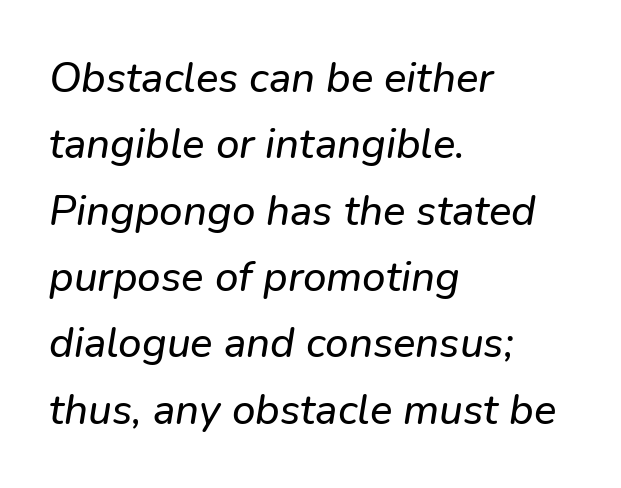
The image shows 42 px text type, italic (leaning right); set left-aligned, normal line spacing (1.58x), normal letter spacing, not underlined; low stroke contrast and a medium x-height.
